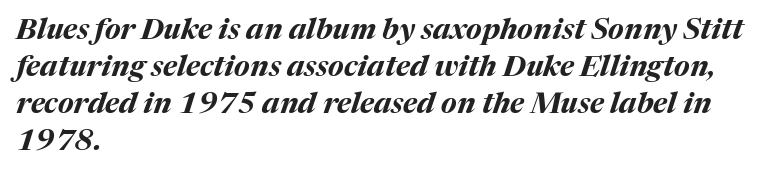
Q: Is the text bold? A: Yes.
Q: Is the text italic (slanted)? A: Yes, it leans right by about 17 degrees.
Q: Is the text underlined? A: No.
Q: How is the paragraph aligned? A: Left-aligned.
Q: Is the spacing between letters normal or unusually wide? A: Normal.
Q: Is the spacing between lines tight, normal or loose? A: Normal.
Q: Width (condensed, normal, or wide)? A: Normal.
Q: Stroke contrast? A: Medium.
Q: x-height? A: Medium.
Q: Monospaced? A: No.
